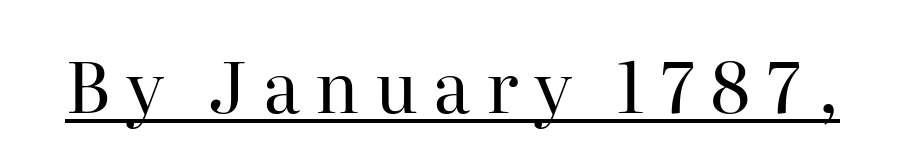
The image shows 70 px regular-weight serif type, upright; set unusually wide letter spacing (+0.22 em), underlined; high stroke contrast and a medium x-height.
